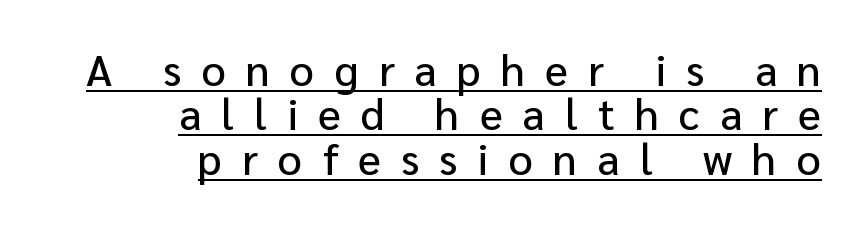
The image shows 43 px sans-serif type, upright; set right-aligned, tight line spacing (1.03x), unusually wide letter spacing (+0.47 em), underlined; low stroke contrast and a medium x-height.
